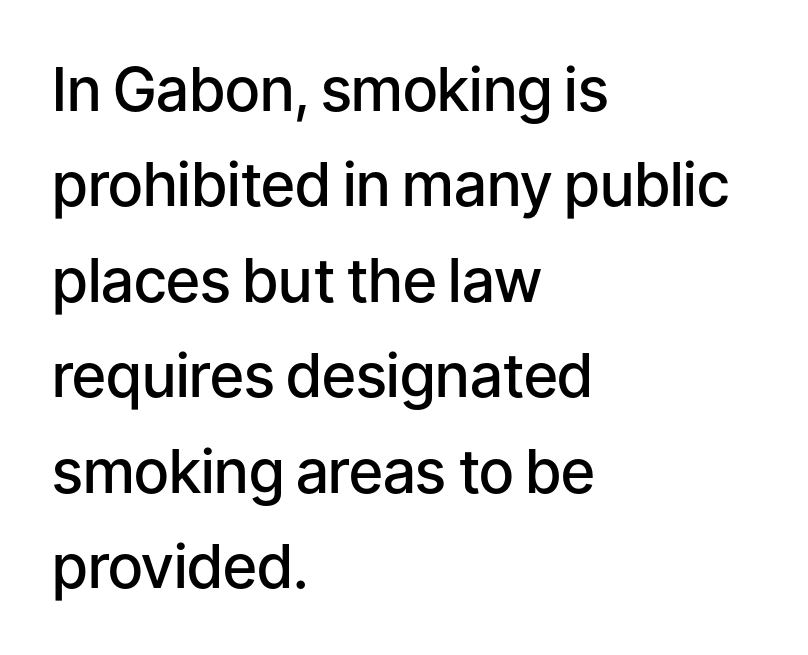
Descenders hang freely into open space. The sample has been set in demibold, a notch under bold. No feet cap the strokes, marking this as sans-serif type. Each letter keeps its own natural width here, so spacing adapts to shape. The letters stand upright; this is a roman face. The passage shown has conventional tracking throughout.
